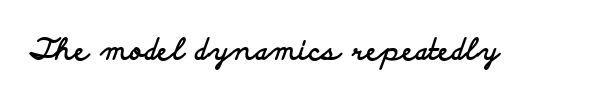
The image shows 29 px bold, wide sans-serif type; set normal letter spacing, not underlined; low stroke contrast and a small x-height.
